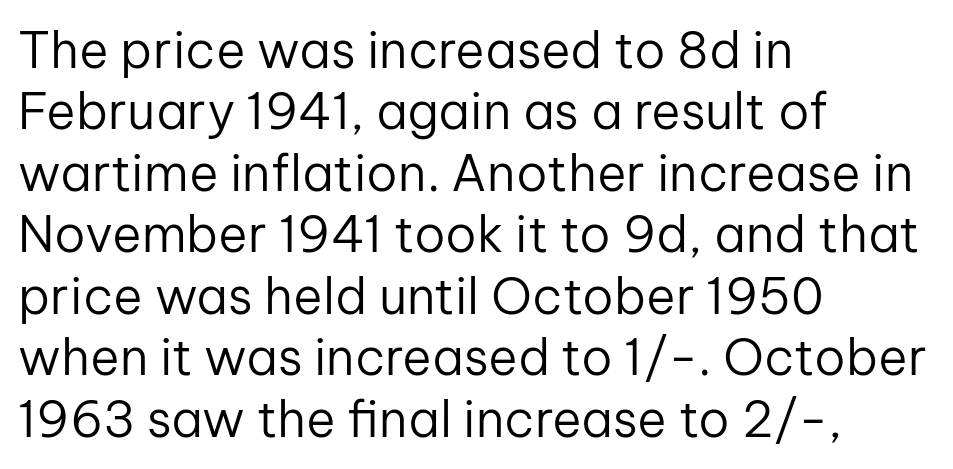
Horizontally, the lines are justified to the leading edge only. Caption: face not bold, strokes unweighted. The letterforms sit shoulder to shoulder at normal distance. Here the designer chose a conventional face with non-uniform glyph widths. Posture: straight, roman, zero tilt. Each row of text sits above clean, open space.
